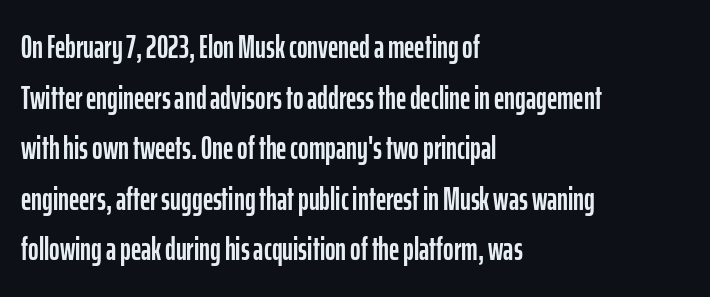
{"serif": "no", "italic": "no", "width": "condensed", "stroke_contrast": "low", "x_height": "medium", "monospaced": "no", "underline": "no", "align": "left", "line_spacing": "normal", "line_spacing_ratio": 1.58, "letter_spacing": "normal", "letter_spacing_em": 0.0, "glyph_px": 32}
